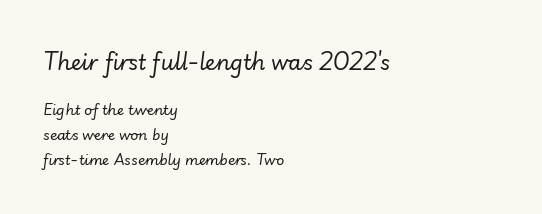
Q: Is the text bold? A: No.
Q: Is the text italic (slanted)? A: Yes, it leans right by about 7 degrees.
Q: Is the text underlined? A: No.
Q: How is the paragraph aligned? A: Left-aligned.
Q: Is the spacing between letters normal or unusually wide? A: Normal.
Q: Which block of text is set in a larger size, the first (top) or the second (bottom)? A: The first (top) one.
